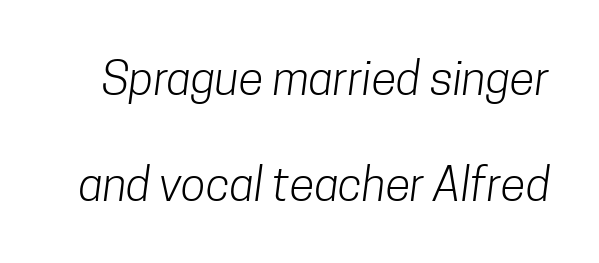
The image shows 46 px light, condensed sans-serif type; set loose line spacing (2.31x), normal letter spacing, not underlined; low stroke contrast and a medium x-height.
